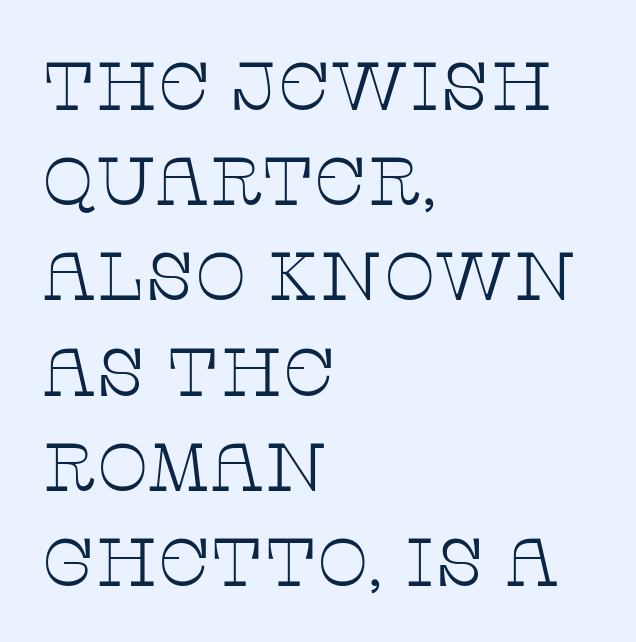
The image shows 68 px thin, wide serif type, upright; set left-aligned, normal line spacing (1.4x), normal letter spacing, not underlined; low stroke contrast and a large x-height.
